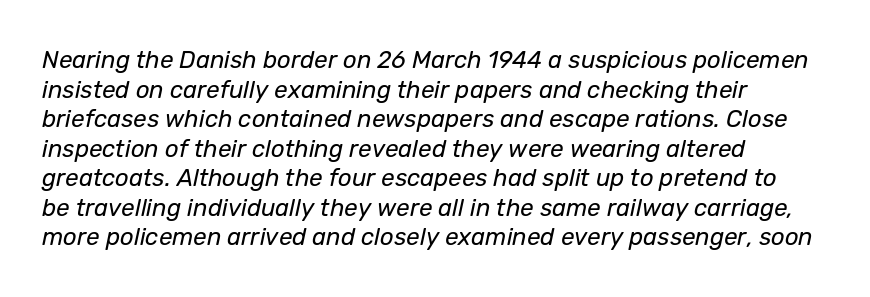
{"italic": "yes", "lean": "right", "slant_degrees": 12, "bold": "no", "underline": "no", "align": "left", "line_spacing_ratio": 1.23, "letter_spacing": "normal", "letter_spacing_em": 0.0, "glyph_px": 24}
